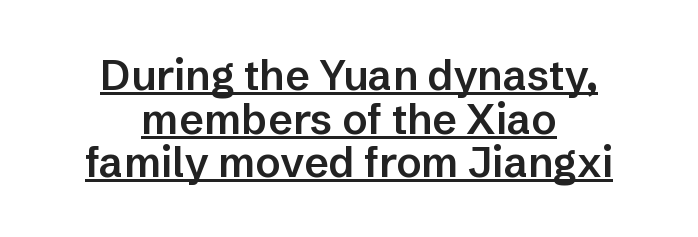
Each letter's strokes conclude bluntly, with no projecting serifs. Decoration check: the copy is underlined. No italicization has been applied; the sample stays upright. In CSS terms this would be text-align: center.
